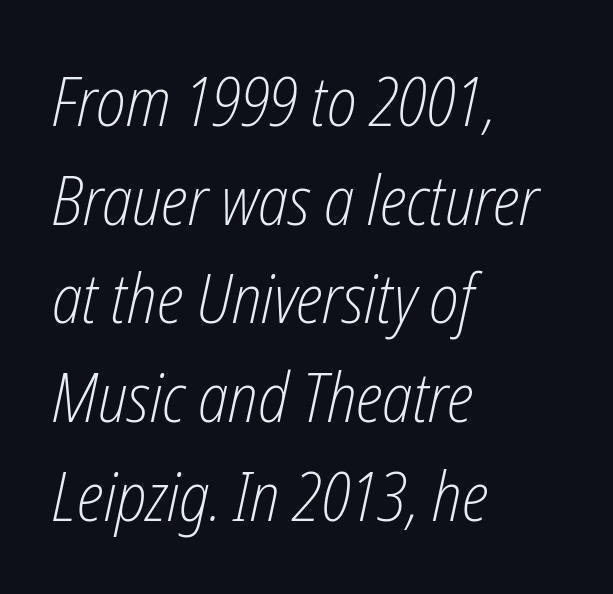
Q: Is the text bold? A: No.
Q: Is the text italic (slanted)? A: Yes, it leans right by about 12 degrees.
Q: Is the text underlined? A: No.
Q: How is the paragraph aligned? A: Left-aligned.
Q: Is the spacing between letters normal or unusually wide? A: Normal.
Q: Is the spacing between lines tight, normal or loose? A: Normal.
Q: Width (condensed, normal, or wide)? A: Condensed.
Q: Stroke contrast? A: Low.
Q: x-height? A: Medium.
Q: Monospaced? A: No.
